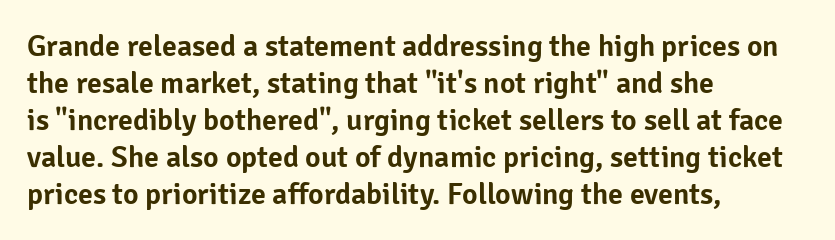
Q: Is the text italic (slanted)? A: No, it is upright.
Q: Is the typeface a serif or a sans-serif typeface? A: Sans-serif.
Q: Is the text underlined? A: No.
Q: How is the paragraph aligned? A: Left-aligned.
Q: Is the spacing between letters normal or unusually wide? A: Normal.
Q: Width (condensed, normal, or wide)? A: Normal.
Q: Stroke contrast? A: Low.
Q: x-height? A: Medium.
Q: Monospaced? A: No.
